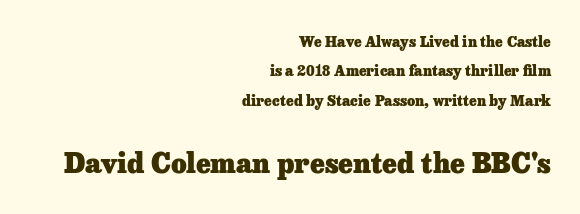
{"italic": "no", "bold": "yes", "underline": "no", "align": "right", "line_spacing": "loose", "line_spacing_ratio": 2.1, "letter_spacing": "normal", "letter_spacing_em": 0.0, "larger_block": "second", "size_ratio": 1.93, "glyph_px": 27}
